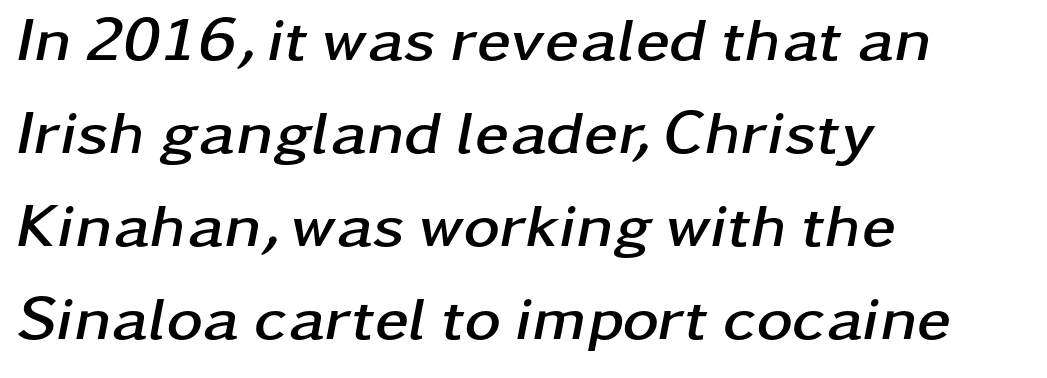
Q: Is the text bold? A: Yes.
Q: Is the text italic (slanted)? A: Yes, it leans right by about 11 degrees.
Q: Is the text underlined? A: No.
Q: How is the paragraph aligned? A: Left-aligned.
Q: Is the spacing between letters normal or unusually wide? A: Normal.
Q: Is the spacing between lines tight, normal or loose? A: Normal.
Q: Width (condensed, normal, or wide)? A: Wide.
Q: Stroke contrast? A: Low.
Q: x-height? A: Medium.
Q: Monospaced? A: No.
